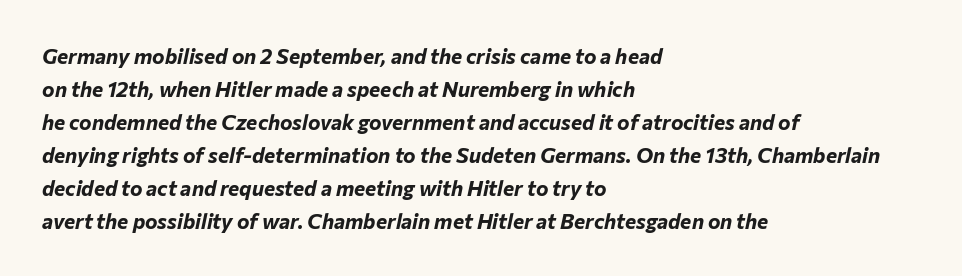
{"italic": "yes", "lean": "right", "slant_degrees": 12, "bold": "yes", "underline": "no", "align": "left", "line_spacing": "normal", "line_spacing_ratio": 1.57, "letter_spacing": "normal", "letter_spacing_em": 0.0, "glyph_px": 21}
